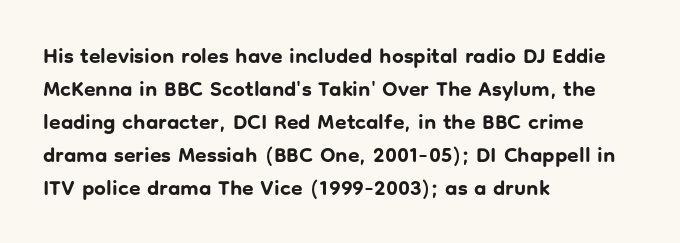
The sample has been set heavy, in full bold. Any mark beneath the type? The region is blank. The ragged edge is on the right, which tells us the setting is flush left. This sample uses plain, unmodified letter spacing. Posture: vertical. Does the leading feel generous? No, just average.
